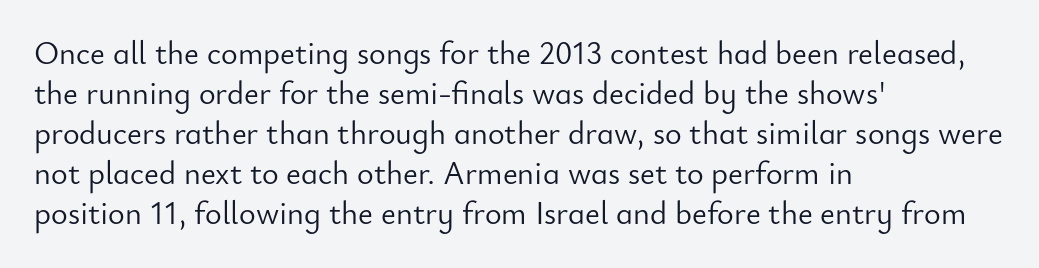
Q: Is the text bold? A: No.
Q: Is the text italic (slanted)? A: No, it is upright.
Q: Is the typeface a serif or a sans-serif typeface? A: Sans-serif.
Q: Is the text underlined? A: No.
Q: How is the paragraph aligned? A: Left-aligned.
Q: Is the spacing between letters normal or unusually wide? A: Normal.
Q: Is the spacing between lines tight, normal or loose? A: Normal.
Q: Width (condensed, normal, or wide)? A: Normal.
Q: Stroke contrast? A: Low.
Q: x-height? A: Small.
Q: Monospaced? A: No.
